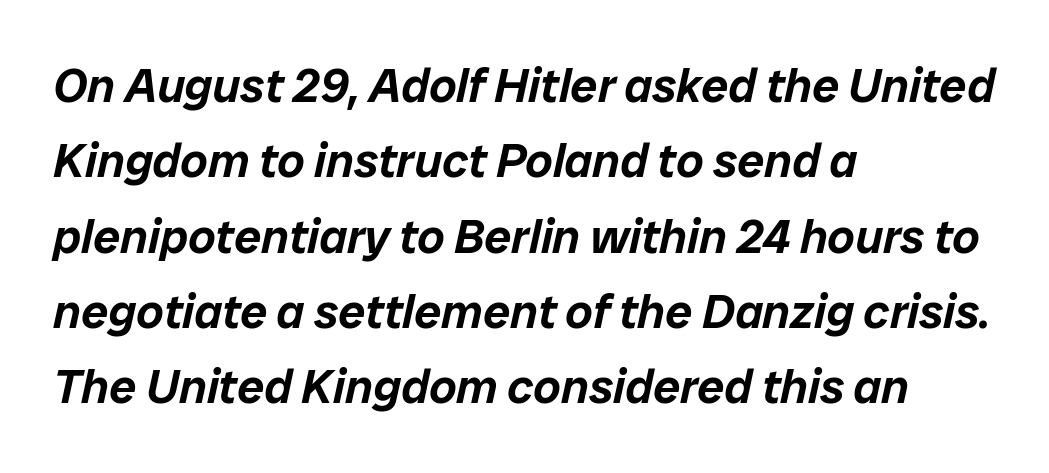
{"italic": "yes", "lean": "right", "slant_degrees": 12, "width": "normal", "stroke_contrast": "low", "x_height": "medium", "monospaced": "no", "underline": "no", "align": "left", "line_spacing": "normal", "line_spacing_ratio": 1.57, "letter_spacing": "normal", "letter_spacing_em": 0.0, "glyph_px": 48}
